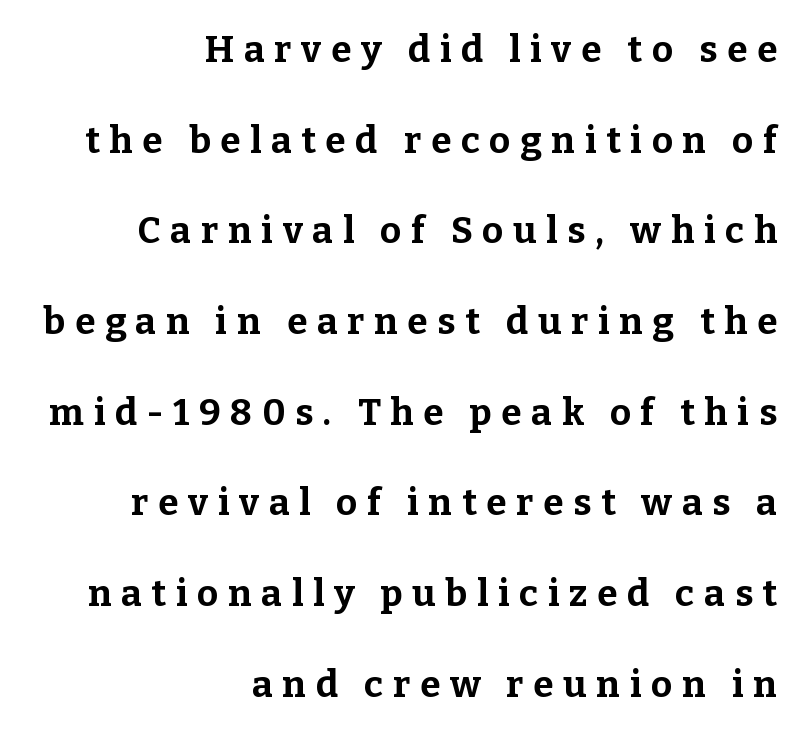
The image shows 37 px bold serif type, upright; set right-aligned, loose line spacing (2.45x), unusually wide letter spacing (+0.26 em), not underlined; low stroke contrast and a medium x-height.
